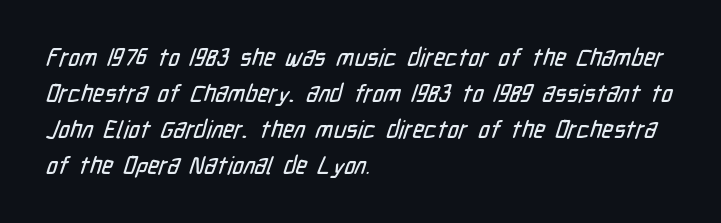
The image shows 24 px text type; set left-aligned, normal line spacing (1.5x), normal letter spacing, not underlined.
